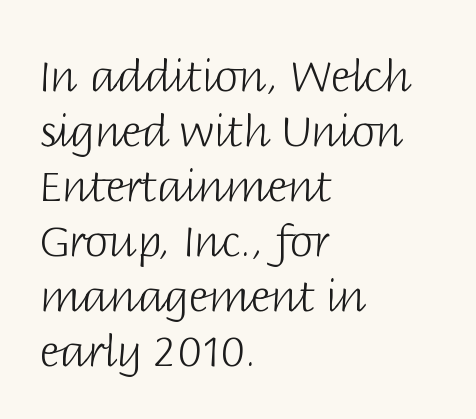
{"serif": "no", "italic": "no", "bold": "no", "weight": "light", "width": "normal", "stroke_contrast": "low", "x_height": "large", "monospaced": "no", "underline": "no", "align": "left", "line_spacing": "normal", "line_spacing_ratio": 1.28, "letter_spacing": "normal", "letter_spacing_em": 0.0, "glyph_px": 43}
